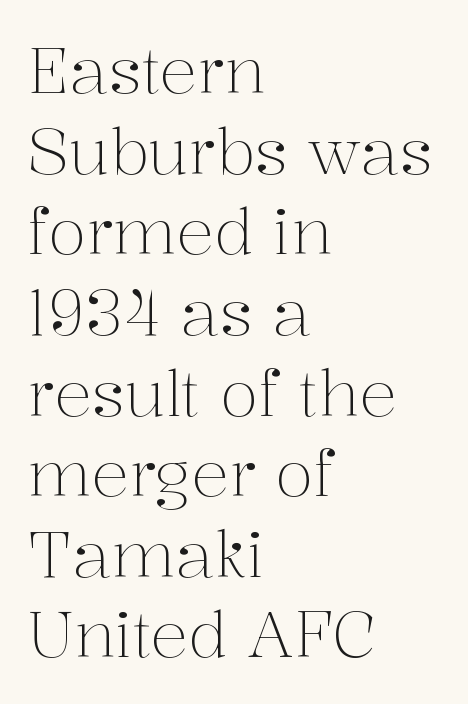
{"serif": "yes", "italic": "no", "bold": "no", "weight": "light", "width": "normal", "stroke_contrast": "medium", "x_height": "medium", "monospaced": "no", "underline": "no", "align": "left", "line_spacing": "normal", "line_spacing_ratio": 1.28, "letter_spacing": "normal", "letter_spacing_em": 0.0, "glyph_px": 63}
